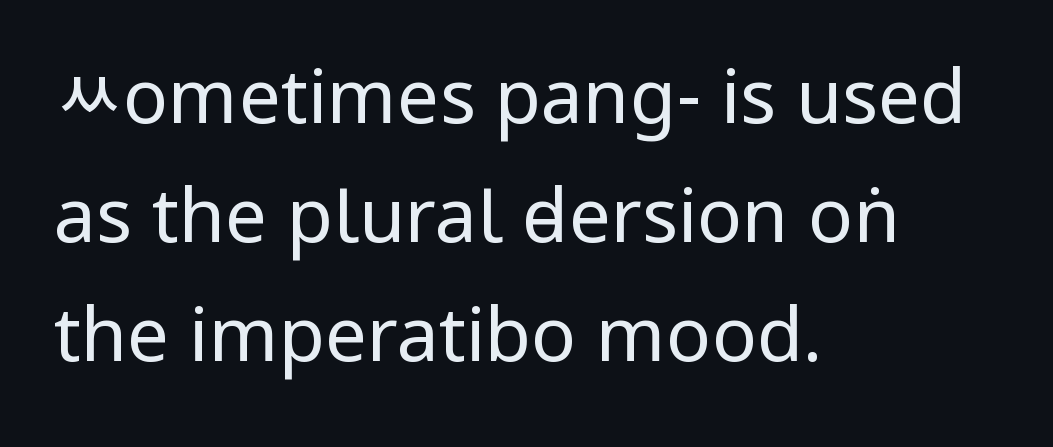
{"serif": "no", "italic": "no", "bold": "no", "weight": "regular", "width": "condensed", "stroke_contrast": "low", "underline": "no", "align": "left", "line_spacing": "normal", "line_spacing_ratio": 1.59, "letter_spacing": "normal", "letter_spacing_em": 0.0, "glyph_px": 75}
